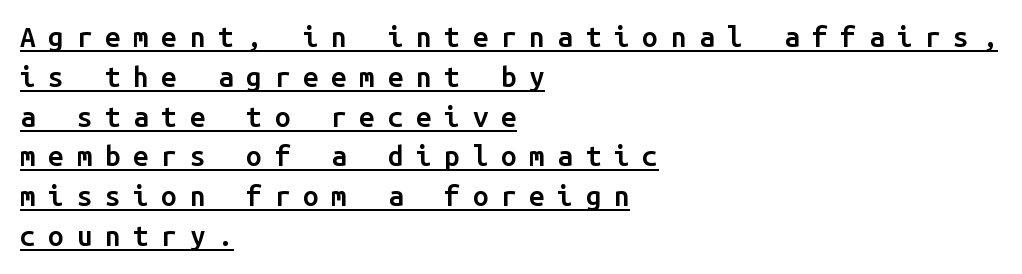
Q: Is the text bold? A: Semi-bold.
Q: Is the text italic (slanted)? A: No, it is upright.
Q: Is the typeface a serif or a sans-serif typeface? A: Sans-serif.
Q: Is the text underlined? A: Yes.
Q: How is the paragraph aligned? A: Left-aligned.
Q: Is the spacing between letters normal or unusually wide? A: Unusually wide.
Q: Is the spacing between lines tight, normal or loose? A: Normal.
Q: Width (condensed, normal, or wide)? A: Normal.
Q: Stroke contrast? A: Low.
Q: x-height? A: Medium.
Q: Monospaced? A: Yes.
